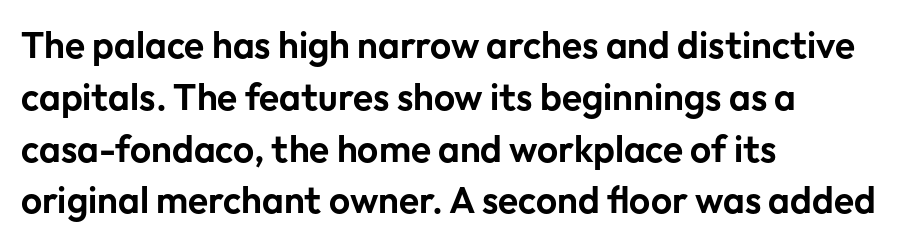
Q: Is the text italic (slanted)? A: No, it is upright.
Q: Is the typeface a serif or a sans-serif typeface? A: Sans-serif.
Q: Is the text underlined? A: No.
Q: How is the paragraph aligned? A: Left-aligned.
Q: Is the spacing between letters normal or unusually wide? A: Normal.
Q: Is the spacing between lines tight, normal or loose? A: Normal.
Q: Width (condensed, normal, or wide)? A: Normal.
Q: Stroke contrast? A: Low.
Q: x-height? A: Medium.
Q: Monospaced? A: No.
